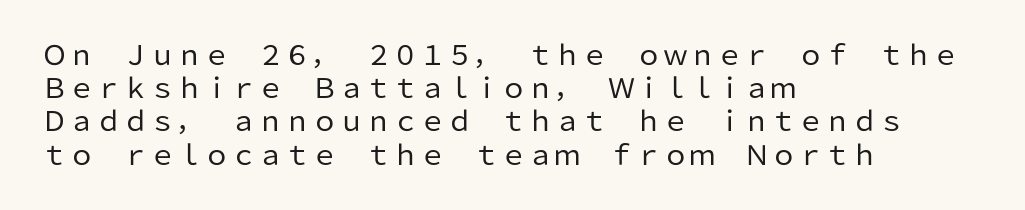
The zone under the glyphs is completely vacant. The passage is arranged the way most books set body copy — flush left. The type sits square on the baseline with zero lean. Weight: in the light-to-regular range. In terms of letterspacing, this is plain default setting.
